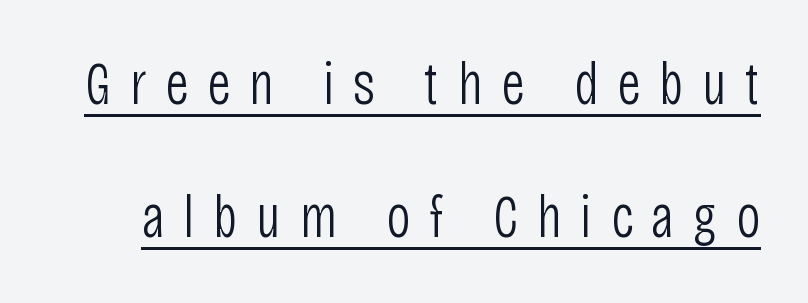
You can tell it's not italic because the verticals are truly vertical. This sample uses expanded letter spacing, leaving extra air between glyphs. You could not count columns in this text — the font is proportionally spaced. Stroke thickness stays within the range of a standard reading face or lighter. Summary of vertical rhythm: relaxed, with wide interline spacing. Does the type have serifs? No, each stem ends abruptly.
